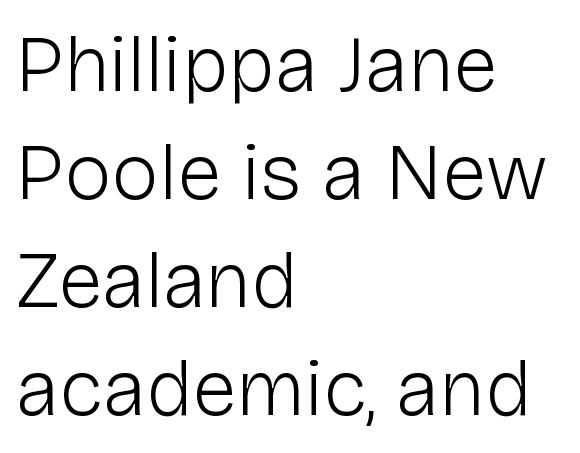
Q: Is the text bold? A: No.
Q: Is the text italic (slanted)? A: No, it is upright.
Q: Is the typeface a serif or a sans-serif typeface? A: Sans-serif.
Q: Is the text underlined? A: No.
Q: How is the paragraph aligned? A: Left-aligned.
Q: Is the spacing between letters normal or unusually wide? A: Normal.
Q: Is the spacing between lines tight, normal or loose? A: Normal.
Q: Width (condensed, normal, or wide)? A: Normal.
Q: Stroke contrast? A: Low.
Q: x-height? A: Medium.
Q: Monospaced? A: No.
